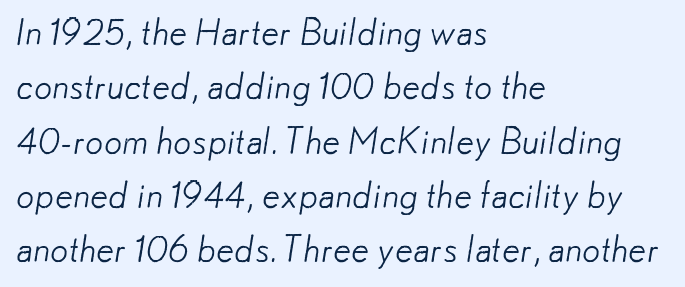
Q: Is the text bold? A: No.
Q: Is the typeface a serif or a sans-serif typeface? A: Sans-serif.
Q: Is the text underlined? A: No.
Q: How is the paragraph aligned? A: Left-aligned.
Q: Is the spacing between letters normal or unusually wide? A: Normal.
Q: Is the spacing between lines tight, normal or loose? A: Normal.
Q: Width (condensed, normal, or wide)? A: Normal.
Q: Stroke contrast? A: Low.
Q: x-height? A: Small.
Q: Monospaced? A: No.
